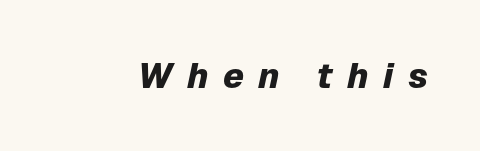
Q: Is the text bold? A: Yes.
Q: Is the text italic (slanted)? A: Yes, it leans right by about 12 degrees.
Q: Is the text underlined? A: No.
Q: Is the spacing between letters normal or unusually wide? A: Unusually wide.
Q: Width (condensed, normal, or wide)? A: Normal.
Q: Stroke contrast? A: Low.
Q: x-height? A: Medium.
Q: Monospaced? A: No.
